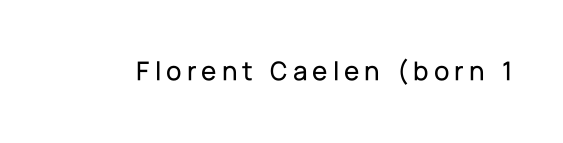
{"serif": "no", "italic": "no", "width": "normal", "stroke_contrast": "low", "x_height": "medium", "monospaced": "no", "underline": "no", "glyph_px": 28}
